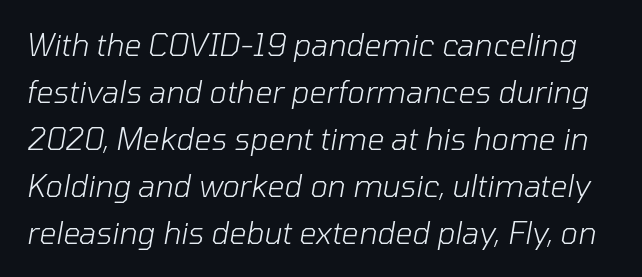
{"italic": "yes", "lean": "right", "slant_degrees": 10, "bold": "no", "weight": "light", "width": "normal", "stroke_contrast": "low", "x_height": "medium", "monospaced": "no", "underline": "no", "line_spacing": "normal", "line_spacing_ratio": 1.57, "letter_spacing": "normal", "letter_spacing_em": 0.0, "glyph_px": 30}
